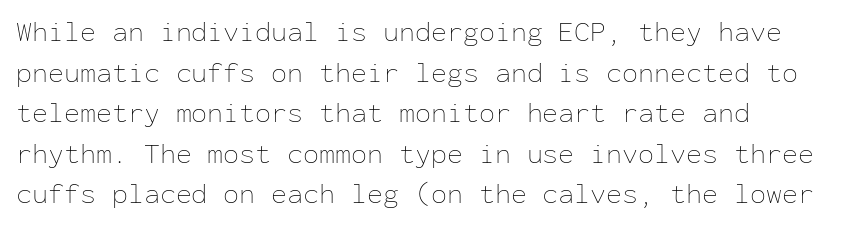
The lettering stays uniformly vertical, giving the passage a roman look. Look at the tracking — it's just the regular setting, nothing added. Students, observe: this is what conventionally led text looks like. Ink coverage per letter is moderate at most. You could count columns in this text — the font is strictly monospaced. Clear beneath every line of the passage.
